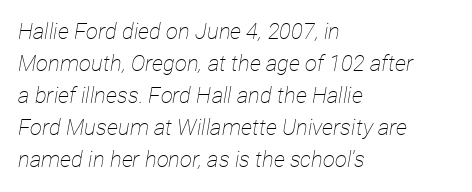
{"italic": "yes", "lean": "right", "slant_degrees": 12, "bold": "no", "underline": "no", "align": "left", "line_spacing": "normal", "line_spacing_ratio": 1.46, "letter_spacing": "normal", "letter_spacing_em": 0.0, "glyph_px": 22}
